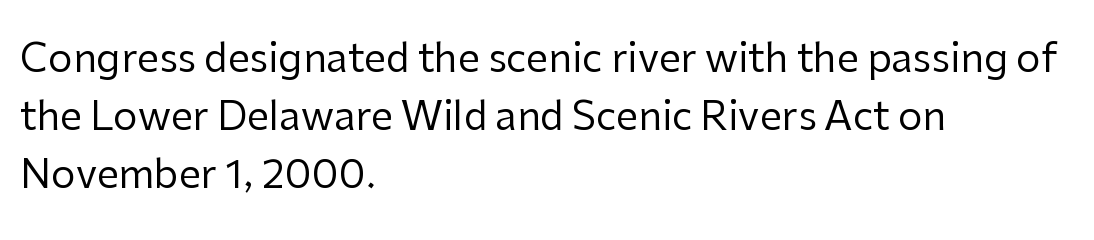
The image shows 39 px regular-weight sans-serif type, upright; set left-aligned, normal line spacing (1.49x), normal letter spacing, not underlined; low stroke contrast and a medium x-height.
